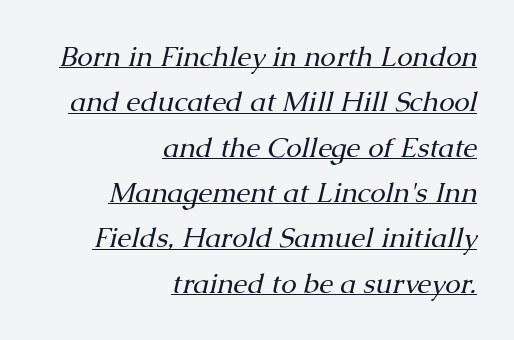
The image shows 28 px regular-weight serif type, italic (leaning right); set right-aligned, normal line spacing (1.62x), normal letter spacing, underlined; medium stroke contrast and a medium x-height.
